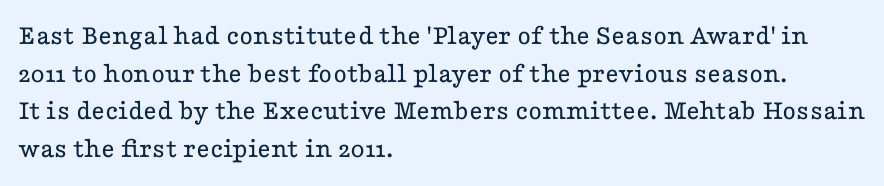
{"serif": "yes", "italic": "no", "bold": "no", "weight": "regular", "width": "wide", "stroke_contrast": "low", "x_height": "medium", "monospaced": "no", "underline": "no", "align": "left", "line_spacing": "normal", "line_spacing_ratio": 1.3, "letter_spacing": "normal", "letter_spacing_em": 0.0, "glyph_px": 29}
